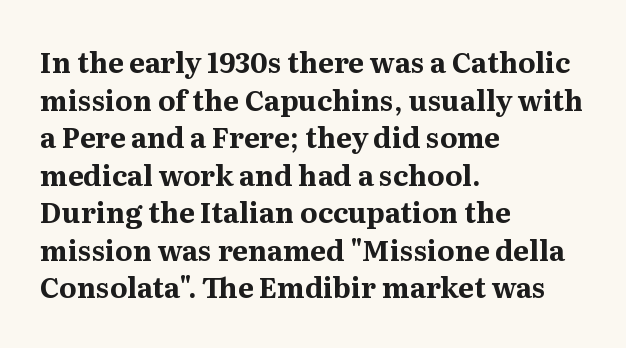
Words float on clear page, feet unadorned. The gaps between neighbouring characters are ordinary and unremarkable. Leftover space on each line is placed entirely after the last word. A serif font was chosen for this passage.
